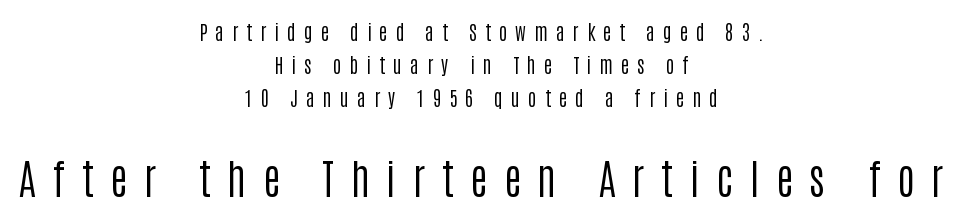
The image shows 41 px regular-weight, condensed sans-serif type, upright; set centered, normal line spacing (1.65x), unusually wide letter spacing (+0.41 em), not underlined; the second (bottom) block is 2.05x larger; low stroke contrast and a large x-height.
